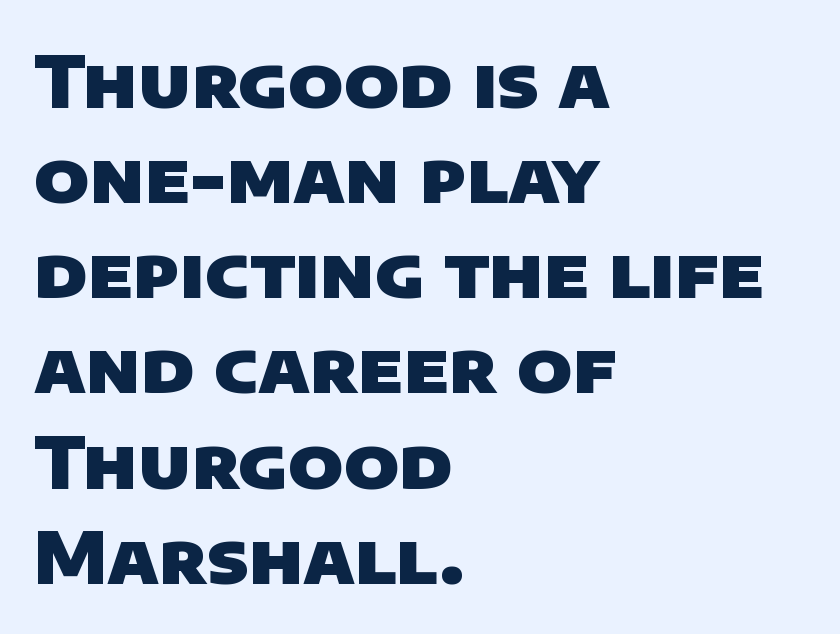
The image shows 71 px heavy sans-serif type; set left-aligned, normal line spacing (1.34x), normal letter spacing, not underlined; low stroke contrast and a large x-height.
